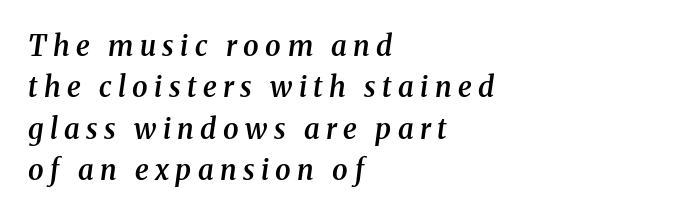
The image shows 28 px semibold serif type, italic (leaning right); set left-aligned, normal line spacing (1.48x), unusually wide letter spacing (+0.23 em), not underlined; medium stroke contrast and a medium x-height.
